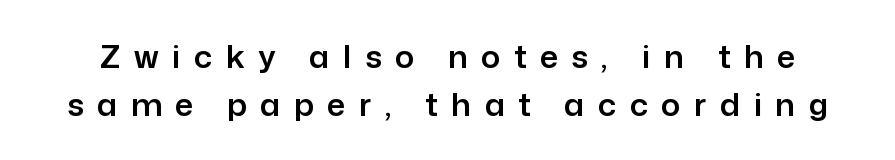
The image shows 32 px sans-serif type, upright; set normal line spacing (1.5x), unusually wide letter spacing (+0.42 em), not underlined; low stroke contrast and a medium x-height.
